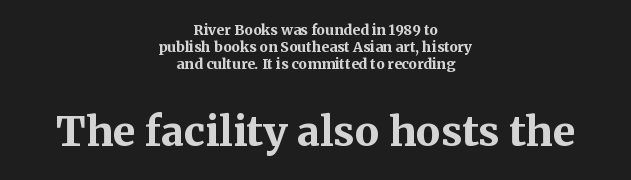
{"serif": "yes", "italic": "no", "bold": "yes", "weight": "bold", "width": "normal", "stroke_contrast": "medium", "x_height": "medium", "monospaced": "no", "underline": "no", "align": "center", "line_spacing_ratio": 1.23, "letter_spacing": "normal", "letter_spacing_em": 0.0, "larger_block": "second", "size_ratio": 2.93, "glyph_px": 41}
